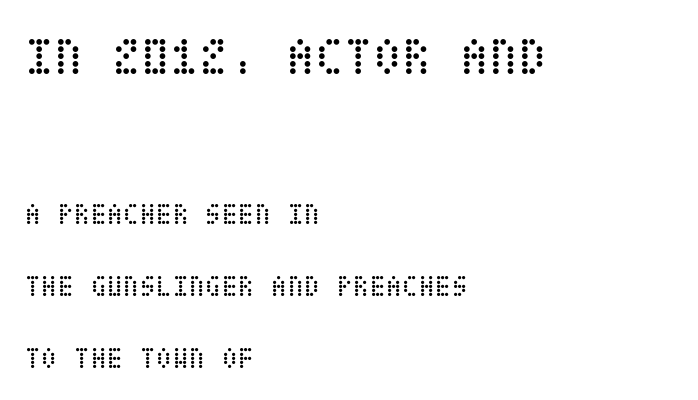
The composition opens big and finishes small. The paragraph has a hard left edge and a soft right edge. Notice how the stems are strictly vertical — no italics here. Leading: increased.
